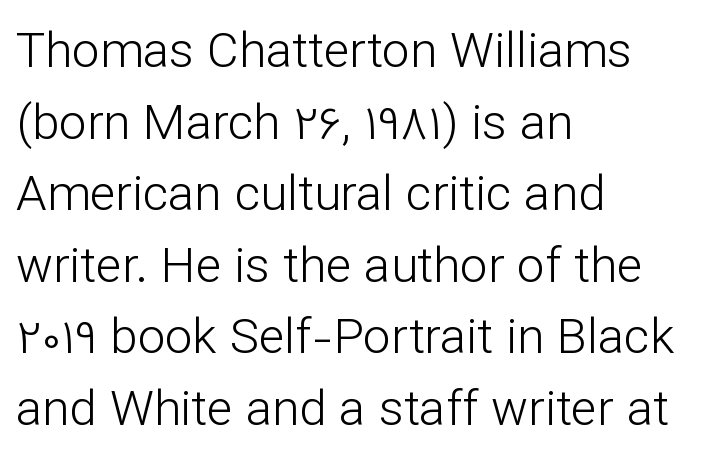
Q: Is the text bold? A: No.
Q: Is the text italic (slanted)? A: No, it is upright.
Q: Is the typeface a serif or a sans-serif typeface? A: Sans-serif.
Q: Is the text underlined? A: No.
Q: How is the paragraph aligned? A: Left-aligned.
Q: Is the spacing between letters normal or unusually wide? A: Normal.
Q: Is the spacing between lines tight, normal or loose? A: Normal.
Q: Width (condensed, normal, or wide)? A: Normal.
Q: Stroke contrast? A: Low.
Q: x-height? A: Medium.
Q: Monospaced? A: No.
